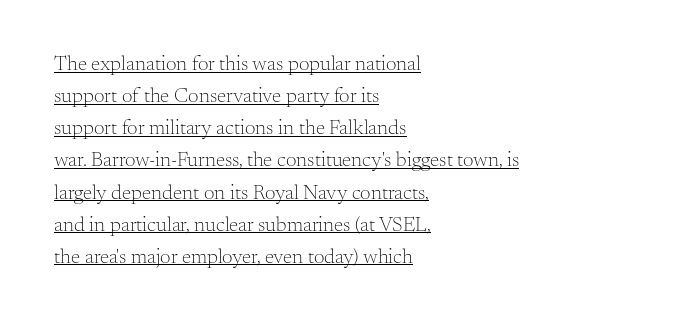
Inter-character spacing is left at the font's built-in metrics. Layout note: lines flush left. Students, observe: this is what conventionally led text looks like. You can tell it's not italic because the verticals are truly vertical.
